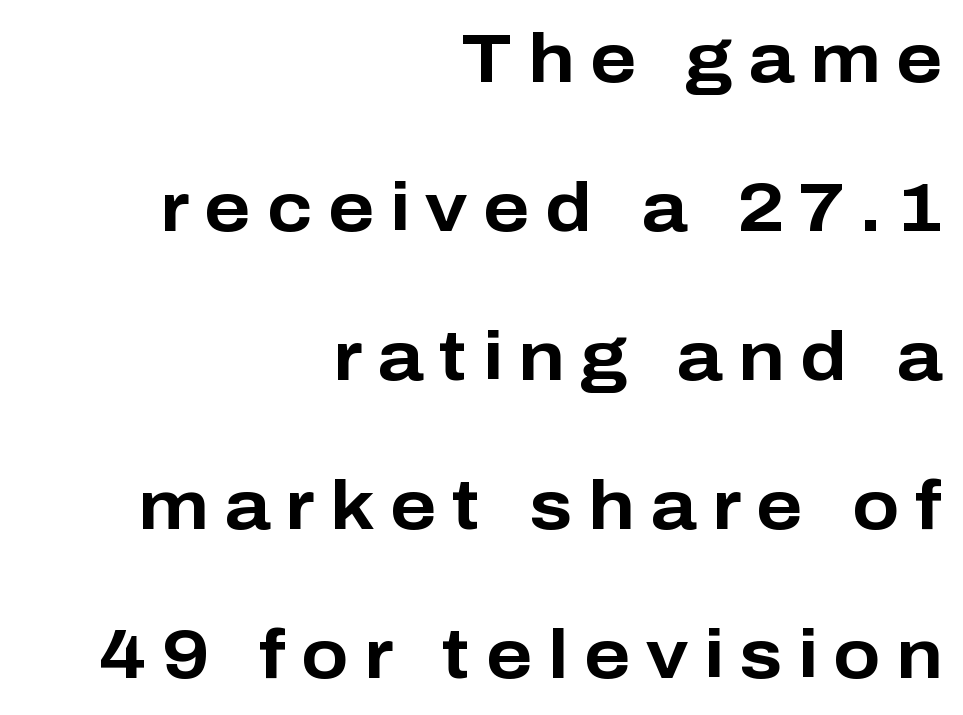
{"serif": "no", "italic": "no", "bold": "yes", "weight": "bold", "width": "normal", "stroke_contrast": "low", "x_height": "medium", "monospaced": "no", "underline": "no", "align": "right", "line_spacing": "loose", "line_spacing_ratio": 2.16, "letter_spacing": "wide", "letter_spacing_em": 0.23, "glyph_px": 69}
